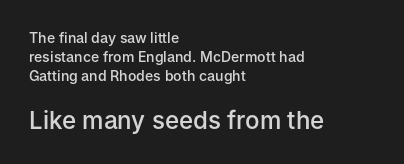
Q: Is the text bold? A: Semi-bold.
Q: Is the text italic (slanted)? A: No, it is upright.
Q: Is the text underlined? A: No.
Q: How is the paragraph aligned? A: Left-aligned.
Q: Is the spacing between letters normal or unusually wide? A: Normal.
Q: Is the spacing between lines tight, normal or loose? A: Normal.
Q: Which block of text is set in a larger size, the first (top) or the second (bottom)? A: The second (bottom) one.
